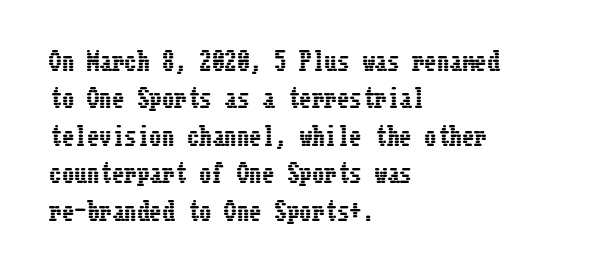
The image shows 25 px text type, upright; set left-aligned, normal line spacing (1.5x), normal letter spacing, not underlined.
